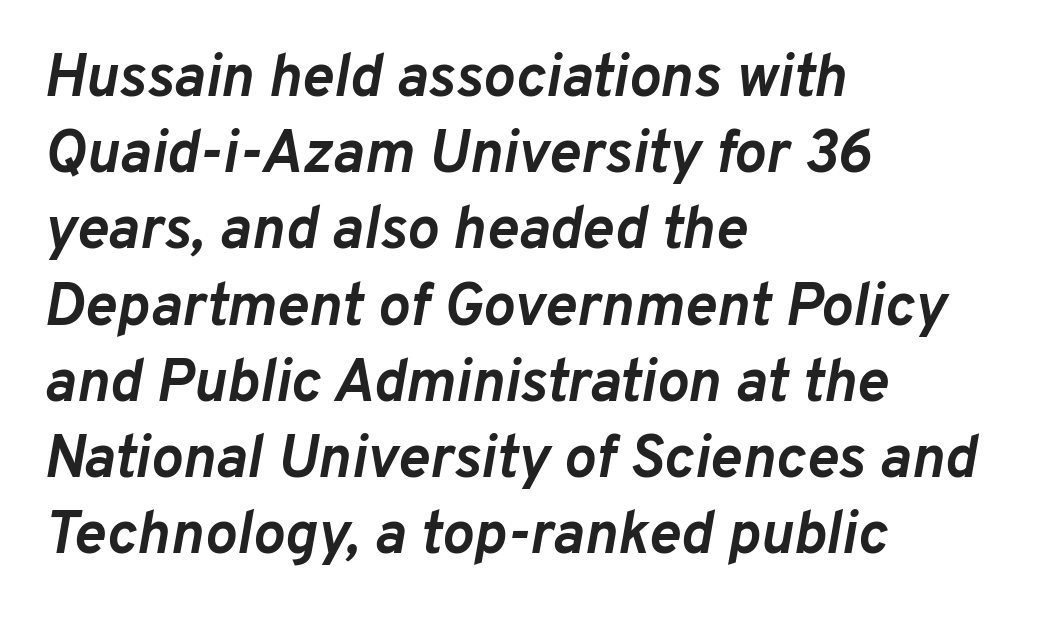
{"italic": "yes", "lean": "right", "slant_degrees": 10, "bold": "yes", "weight": "semibold", "width": "normal", "stroke_contrast": "low", "x_height": "medium", "monospaced": "no", "underline": "no", "align": "left", "line_spacing": "normal", "line_spacing_ratio": 1.27, "letter_spacing": "normal", "letter_spacing_em": 0.0, "glyph_px": 60}
